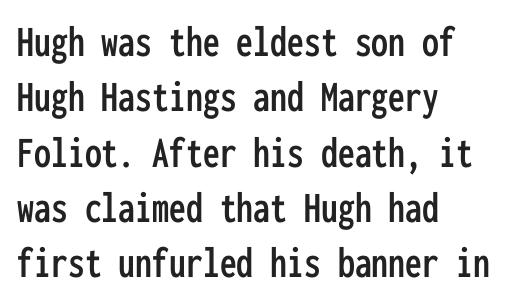
{"serif": "no", "italic": "no", "width": "condensed", "stroke_contrast": "low", "x_height": "medium", "monospaced": "yes", "underline": "no", "align": "left", "line_spacing_ratio": 1.23, "letter_spacing": "normal", "letter_spacing_em": 0.0, "glyph_px": 45}
